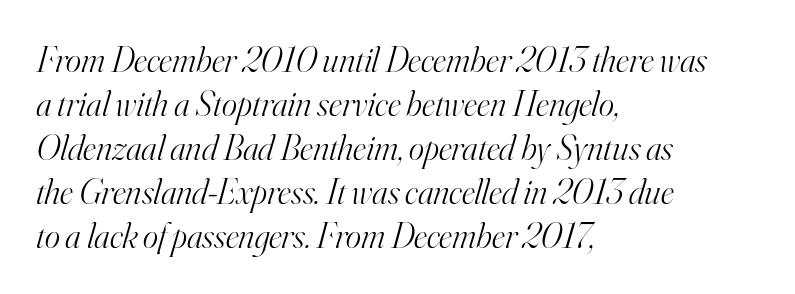
The image shows 36 px light serif type, italic (leaning right); set left-aligned, line spacing 1.22x, normal letter spacing, not underlined; high stroke contrast and a small x-height.
